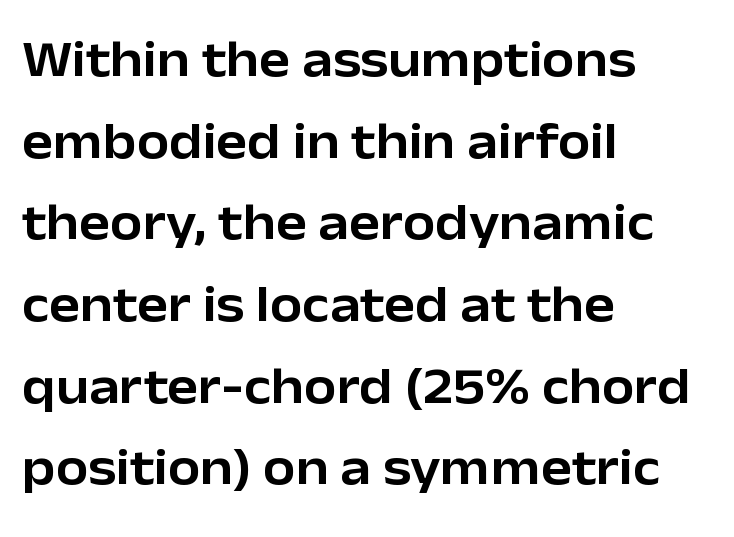
Q: Is the text italic (slanted)? A: No, it is upright.
Q: Is the typeface a serif or a sans-serif typeface? A: Sans-serif.
Q: Is the text underlined? A: No.
Q: How is the paragraph aligned? A: Left-aligned.
Q: Is the spacing between letters normal or unusually wide? A: Normal.
Q: Is the spacing between lines tight, normal or loose? A: Normal.
Q: Width (condensed, normal, or wide)? A: Normal.
Q: Stroke contrast? A: Low.
Q: x-height? A: Medium.
Q: Monospaced? A: No.
